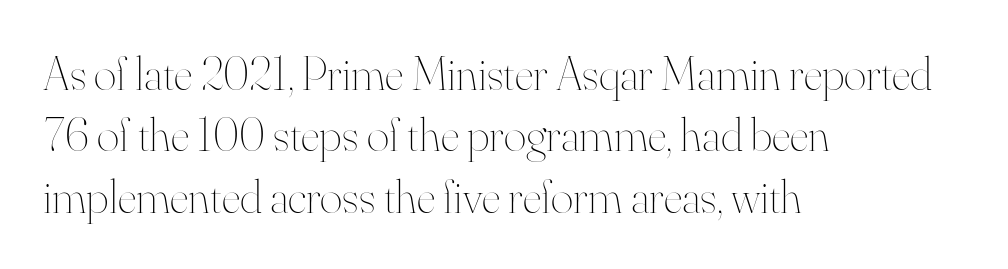
The image shows 48 px thin type, upright; set left-aligned, normal line spacing (1.28x), normal letter spacing, not underlined; high stroke contrast and a small x-height.
